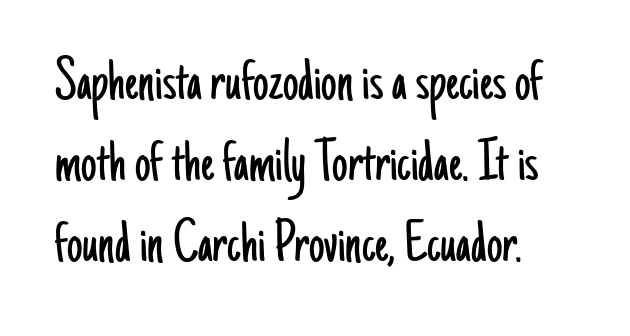
{"serif": "no", "italic": "no", "bold": "no", "weight": "light", "width": "condensed", "stroke_contrast": "low", "x_height": "small", "monospaced": "no", "underline": "no", "align": "left", "line_spacing": "normal", "line_spacing_ratio": 1.31, "letter_spacing": "normal", "letter_spacing_em": 0.0, "glyph_px": 62}
